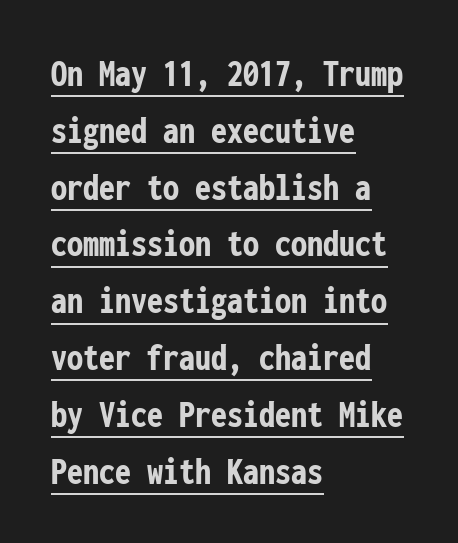
What's the leading like? Ordinary, nothing unusual. Which margin do the lines hug? The left one — the right edge is uneven. In terms of letterspacing, this is plain default setting. A rule runs beneath these lines of type. Weight: bold.
